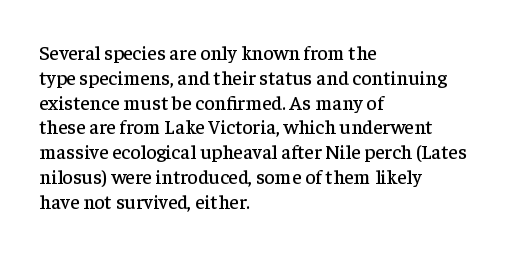
A roman cut, with each character standing at attention. The letters sit at their default tracking, neither squeezed nor spread. Compared with a centered layout, this one pins lines to the left instead. Clear beneath every line of the passage.
